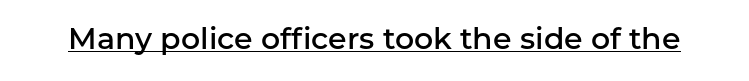
Serif or sans? Sans — the stroke terminals are bare. The passage shown is typed in a proportional face where columns would drift. How are the letters spaced? Ordinarily, with no added tracking. A somewhat darkened texture: the type is semibold rather than bold. The face used here appears with an underline applied. The type sits square on the baseline with zero lean.
